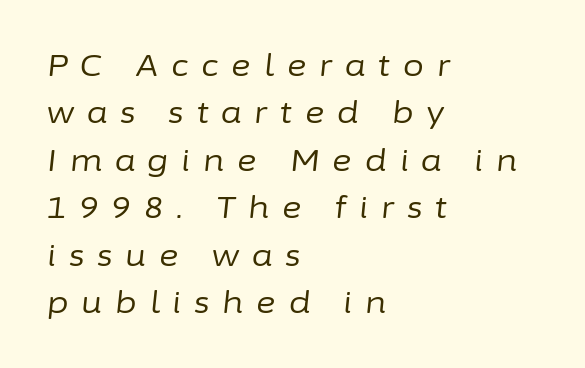
Plain, unruled lines of type. The rendering applies a slant to the glyphs. Does the copy run flush right? No — it runs flush left. Quick note: interline space is typical. Tracking value appears strongly positive — letters spread wide.
